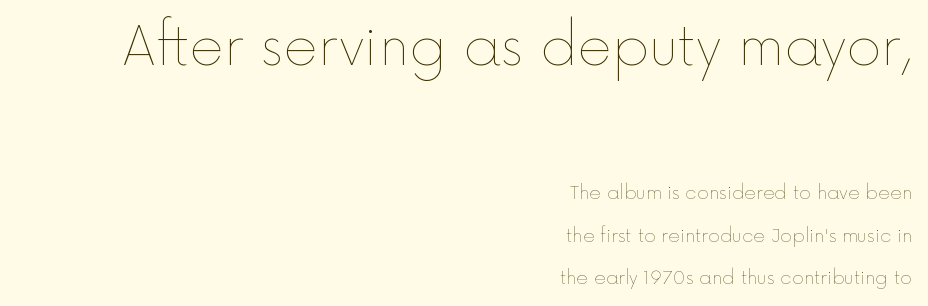
The image shows 53 px thin type, upright; set right-aligned, loose line spacing (2.34x), normal letter spacing, not underlined; the first (top) block is 2.94x larger; a medium x-height.
